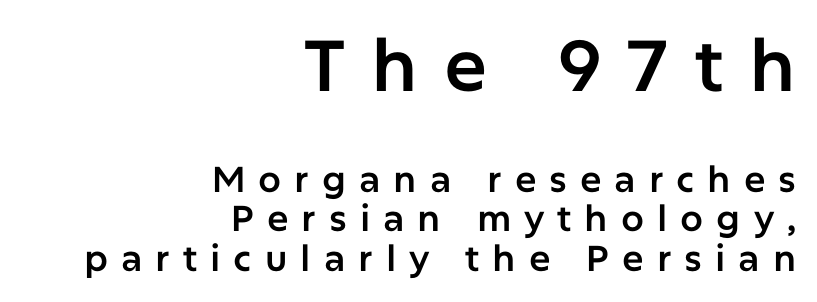
{"serif": "no", "italic": "no", "width": "normal", "stroke_contrast": "low", "x_height": "medium", "monospaced": "no", "underline": "no", "align": "right", "line_spacing": "tight", "line_spacing_ratio": 1.09, "letter_spacing": "wide", "letter_spacing_em": 0.36, "larger_block": "first", "size_ratio": 2.0, "glyph_px": 72}
